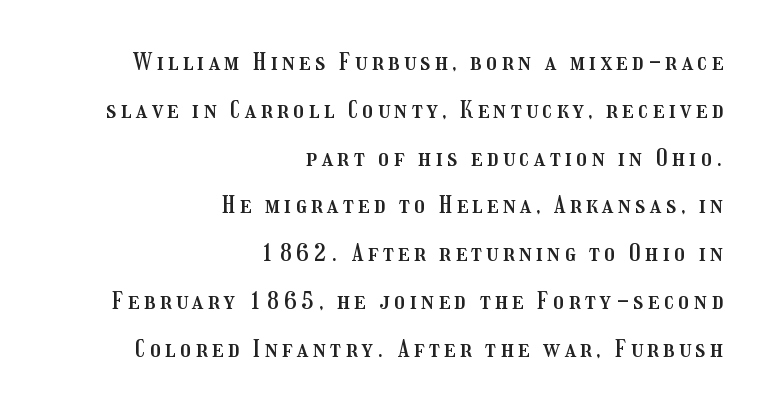
Q: Is the text italic (slanted)? A: No, it is upright.
Q: Is the text underlined? A: No.
Q: How is the paragraph aligned? A: Right-aligned.
Q: Is the spacing between lines tight, normal or loose? A: Loose.
